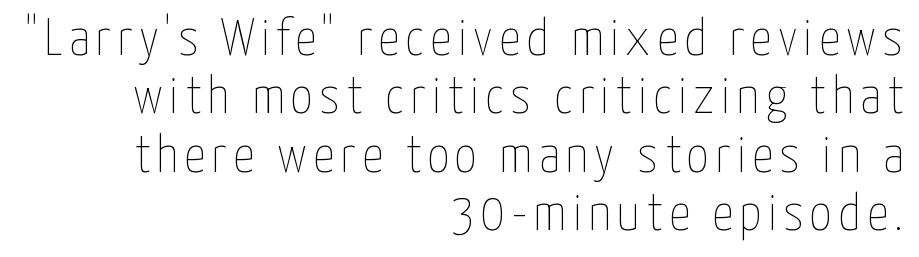
Q: Is the text bold? A: No.
Q: Is the text italic (slanted)? A: No, it is upright.
Q: Is the text underlined? A: No.
Q: How is the paragraph aligned? A: Right-aligned.
Q: Is the spacing between lines tight, normal or loose? A: Tight.
Q: Width (condensed, normal, or wide)? A: Condensed.
Q: Stroke contrast? A: Low.
Q: x-height? A: Medium.
Q: Monospaced? A: No.
